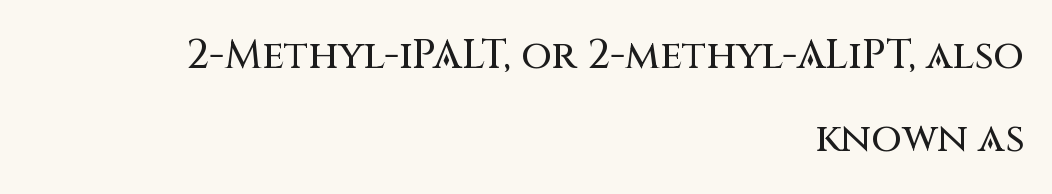
Q: Is the text italic (slanted)? A: No, it is upright.
Q: Is the typeface a serif or a sans-serif typeface? A: Sans-serif.
Q: Is the text underlined? A: No.
Q: How is the paragraph aligned? A: Right-aligned.
Q: Is the spacing between letters normal or unusually wide? A: Normal.
Q: Is the spacing between lines tight, normal or loose? A: Loose.
Q: Width (condensed, normal, or wide)? A: Normal.
Q: Stroke contrast? A: Medium.
Q: x-height? A: Large.
Q: Monospaced? A: No.
